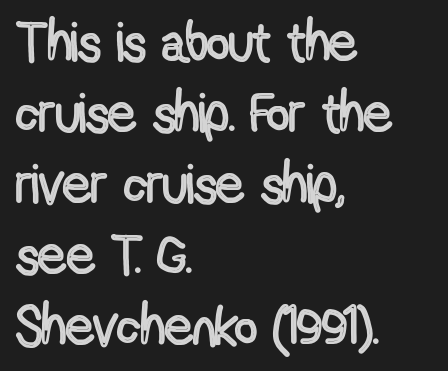
These lines keep a tight, regular rhythm from letter to letter. The lines are quadded left. Every stem runs plumb, perpendicular to the baseline. The letters advance in unequal steps, a hallmark of proportional type. Whoever set this chose a conventional vertical rhythm.
